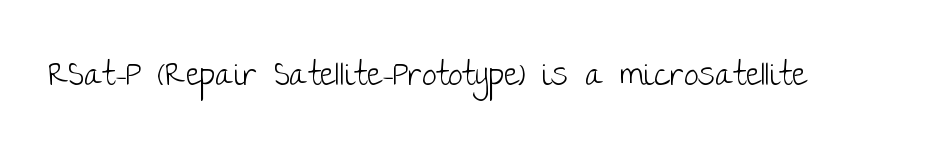
The image shows 33 px light sans-serif type, upright; set normal letter spacing, not underlined; low stroke contrast and a large x-height.
